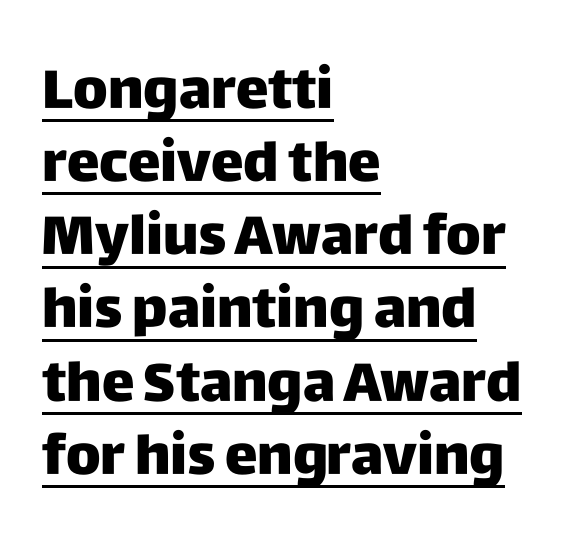
Q: Is the text bold? A: Yes.
Q: Is the text italic (slanted)? A: No, it is upright.
Q: Is the typeface a serif or a sans-serif typeface? A: Sans-serif.
Q: Is the text underlined? A: Yes.
Q: How is the paragraph aligned? A: Left-aligned.
Q: Is the spacing between letters normal or unusually wide? A: Normal.
Q: Is the spacing between lines tight, normal or loose? A: Normal.
Q: Width (condensed, normal, or wide)? A: Normal.
Q: Stroke contrast? A: Low.
Q: x-height? A: Large.
Q: Monospaced? A: No.
